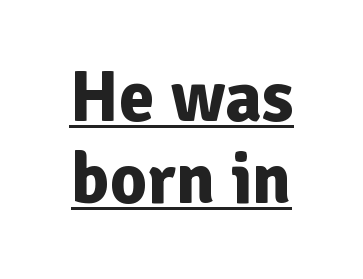
Compared with typical paragraphs, the rows here are closer together. Tracking value appears to be zero — textbook default spacing. Rendered with straight, roman letterforms. Is this a sans? Yes — the strokes have no serifs. The sample has been set heavy, in full bold. You could not count columns in this text — the font is proportionally spaced.
